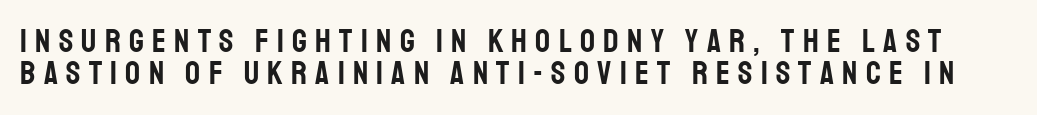
The image shows 33 px condensed sans-serif type, upright; set tight line spacing (0.98x), unusually wide letter spacing (+0.25 em), not underlined; low stroke contrast and a large x-height.
